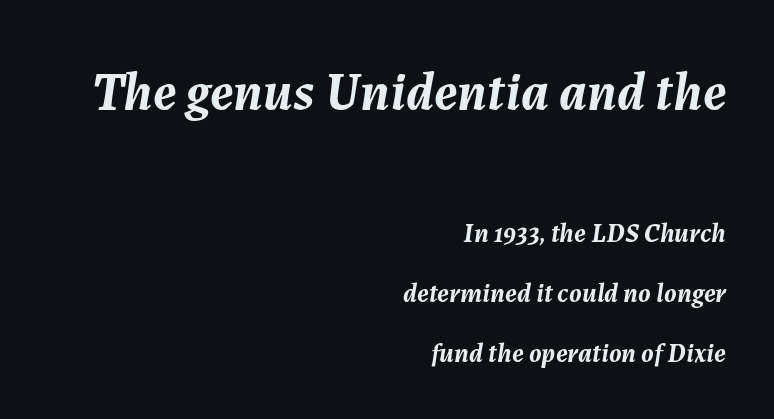
The image shows 54 px semibold type, italic (leaning right); set right-aligned, loose line spacing (2.22x), normal letter spacing, not underlined; the first (top) block is 2.0x larger; medium stroke contrast and a medium x-height.
